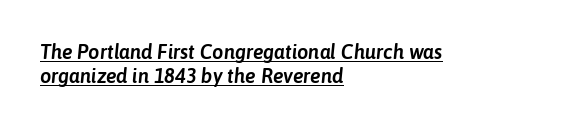
Q: Is the text italic (slanted)? A: Yes, it leans right by about 6 degrees.
Q: Is the text underlined? A: Yes.
Q: How is the paragraph aligned? A: Left-aligned.
Q: Is the spacing between letters normal or unusually wide? A: Normal.
